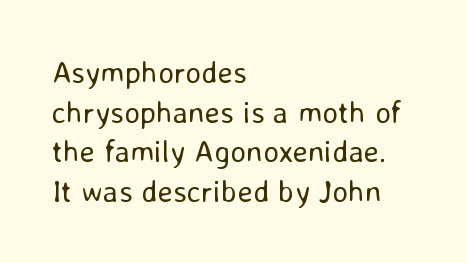
The image shows 31 px regular-weight sans-serif type, upright; set left-aligned, normal line spacing (1.28x), normal letter spacing, not underlined; low stroke contrast and a medium x-height.
